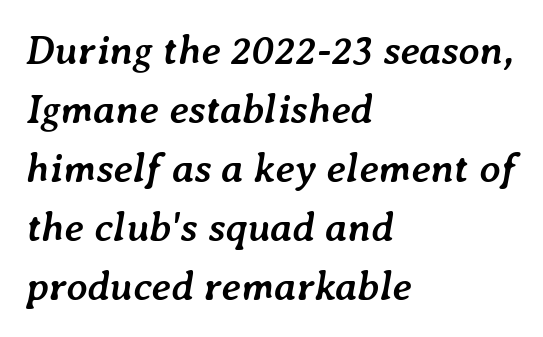
Students, note that the glyphs here touch the page at normal intervals. This sample has the flowing, uneven cadence of proportional lettering. Looking at the ascenders, they clearly lean. Does the leading feel generous? No, just average.
